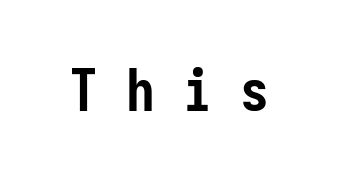
The image shows 58 px semibold, condensed sans-serif type, upright, monospaced; set unusually wide letter spacing (+0.48 em), not underlined; low stroke contrast and a medium x-height.
